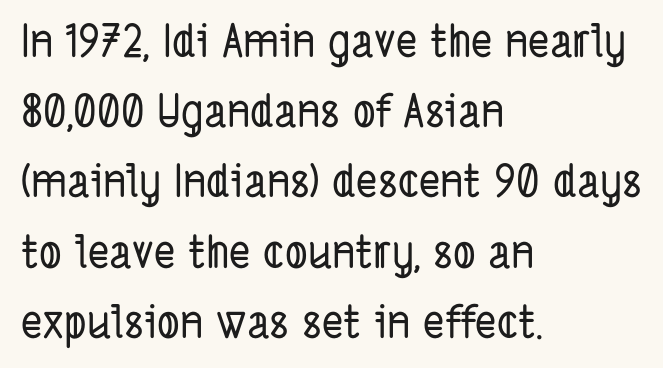
Observe the absence of serifs on each vertical stroke in this sample. The passage shown stacks its lines at a standard gap. Nothing unusual about the tracking: characters are spaced as the font intends. The passage shown is typed in a proportional face where columns would drift. Which margin do the lines hug? The left one — the right edge is uneven.
